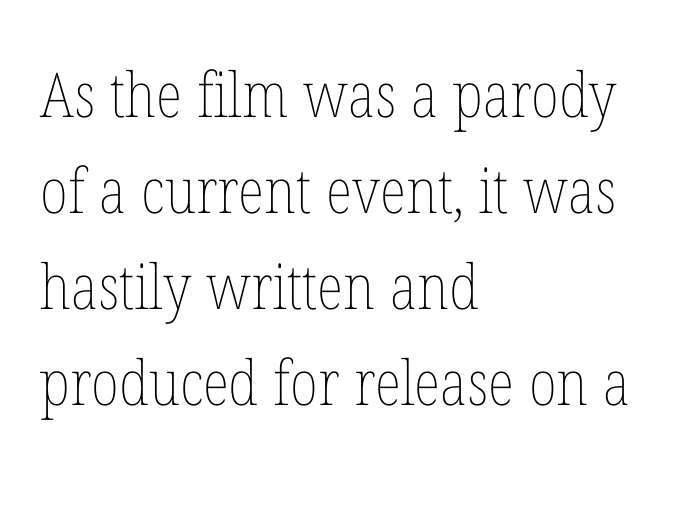
Q: Is the text bold? A: No.
Q: Is the text italic (slanted)? A: No, it is upright.
Q: Is the text underlined? A: No.
Q: How is the paragraph aligned? A: Left-aligned.
Q: Is the spacing between letters normal or unusually wide? A: Normal.
Q: Is the spacing between lines tight, normal or loose? A: Normal.
Q: Width (condensed, normal, or wide)? A: Condensed.
Q: Stroke contrast? A: Low.
Q: x-height? A: Medium.
Q: Monospaced? A: No.
